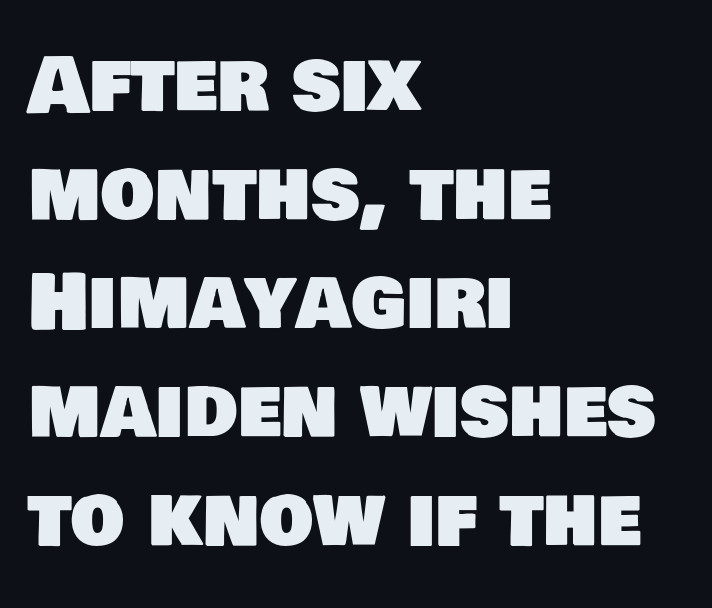
Vertical spacing — default. A bare baseline throughout the passage. This sample has the flowing, uneven cadence of proportional lettering. What stands out about the letter spacing? Nothing — it is the standard amount. Does the copy run flush right? No — it runs flush left.
